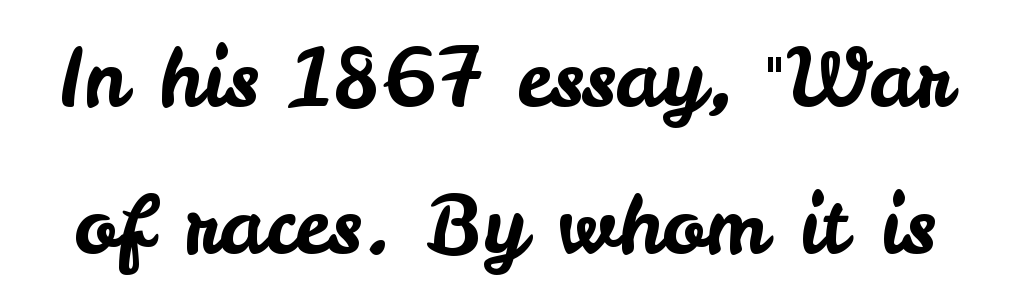
{"serif": "no", "width": "normal", "stroke_contrast": "low", "x_height": "small", "monospaced": "no", "underline": "no", "line_spacing_ratio": 1.84, "letter_spacing": "normal", "letter_spacing_em": 0.0, "glyph_px": 80}
